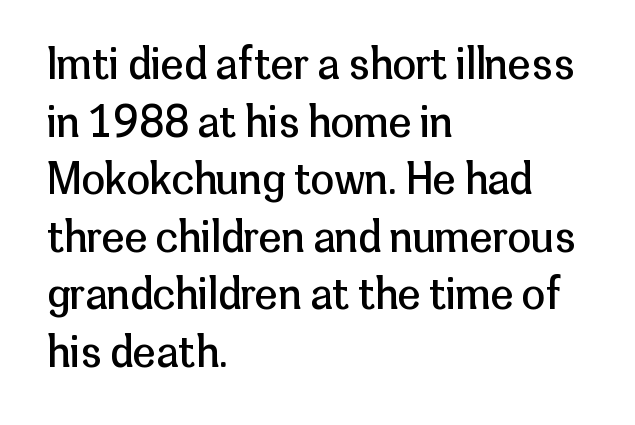
Q: Is the text bold? A: No.
Q: Is the text italic (slanted)? A: No, it is upright.
Q: Is the typeface a serif or a sans-serif typeface? A: Sans-serif.
Q: Is the text underlined? A: No.
Q: How is the paragraph aligned? A: Left-aligned.
Q: Is the spacing between letters normal or unusually wide? A: Normal.
Q: Is the spacing between lines tight, normal or loose? A: Normal.
Q: Width (condensed, normal, or wide)? A: Normal.
Q: Stroke contrast? A: Low.
Q: x-height? A: Medium.
Q: Monospaced? A: No.
